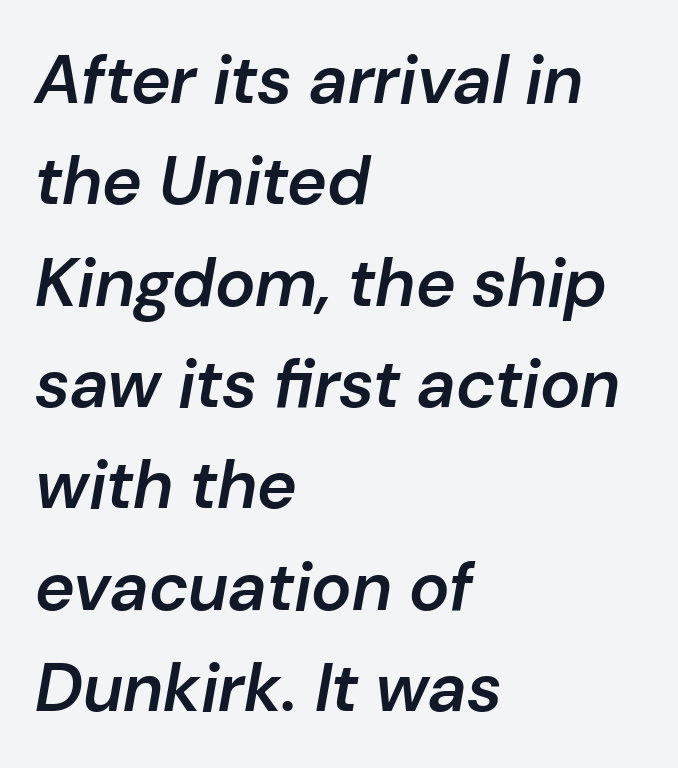
Q: Is the text bold? A: Semi-bold.
Q: Is the text italic (slanted)? A: Yes, it leans right by about 10 degrees.
Q: Is the text underlined? A: No.
Q: How is the paragraph aligned? A: Left-aligned.
Q: Is the spacing between letters normal or unusually wide? A: Normal.
Q: Is the spacing between lines tight, normal or loose? A: Normal.
Q: Width (condensed, normal, or wide)? A: Normal.
Q: Stroke contrast? A: Low.
Q: x-height? A: Medium.
Q: Monospaced? A: No.
